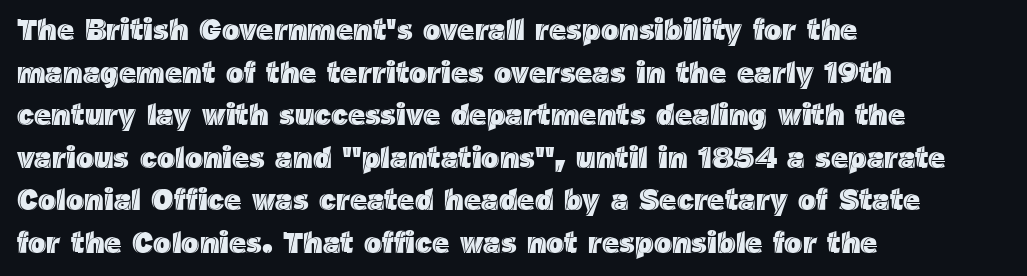
The image shows 30 px text type, upright; set left-aligned, normal line spacing (1.42x), normal letter spacing, not underlined; a medium x-height.
